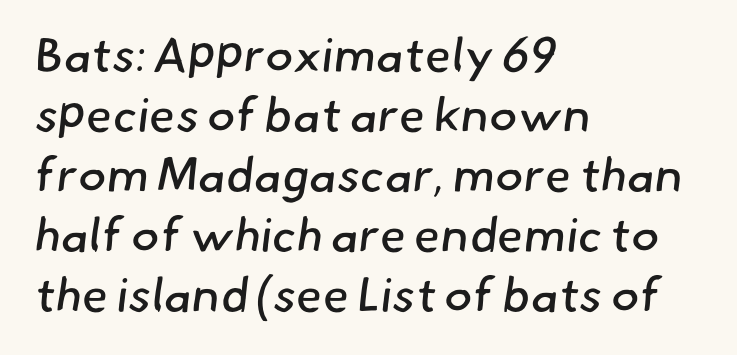
Heft: none added — not bold. Check under the words: just untouched page. The typesetter chose a ragged-right arrangement here. Successive baselines arrive at the customary interval. Examine the stroke ends and you'll find no serifs. You could not count columns in this text — the font is proportionally spaced.
